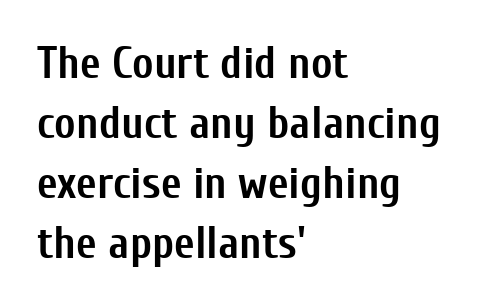
Q: Is the text bold? A: Yes.
Q: Is the text italic (slanted)? A: No, it is upright.
Q: Is the typeface a serif or a sans-serif typeface? A: Sans-serif.
Q: Is the text underlined? A: No.
Q: How is the paragraph aligned? A: Left-aligned.
Q: Is the spacing between letters normal or unusually wide? A: Normal.
Q: Is the spacing between lines tight, normal or loose? A: Normal.
Q: Width (condensed, normal, or wide)? A: Condensed.
Q: Stroke contrast? A: Low.
Q: x-height? A: Medium.
Q: Monospaced? A: No.
